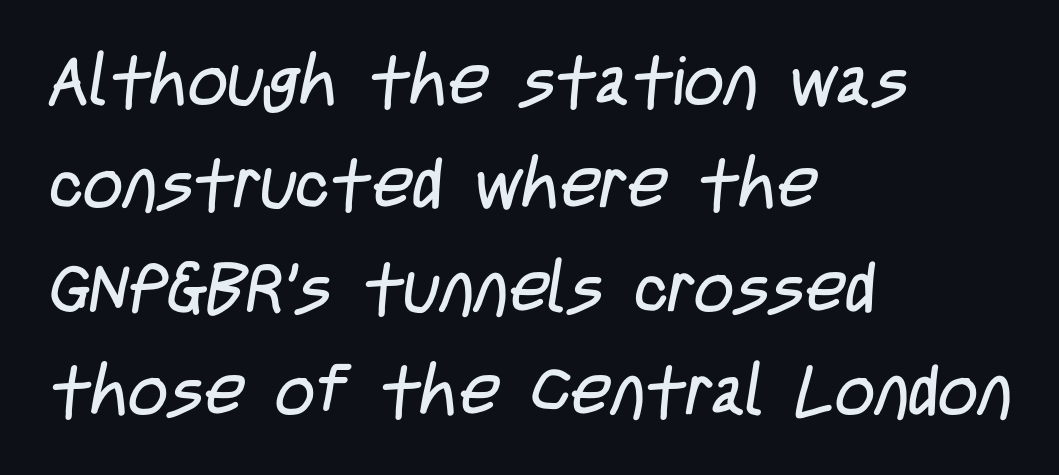
Quick note: underline off. The face used here is rendered with its standard letterfit. Vertically, the passage feels balanced, rows spaced as you'd expect. The passage shown is not bold in any degree.
